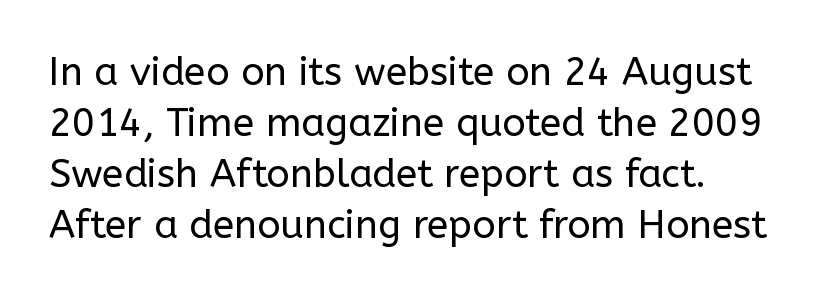
The image shows 39 px regular-weight sans-serif type, upright; set normal line spacing (1.31x), normal letter spacing, not underlined; low stroke contrast and a medium x-height.
